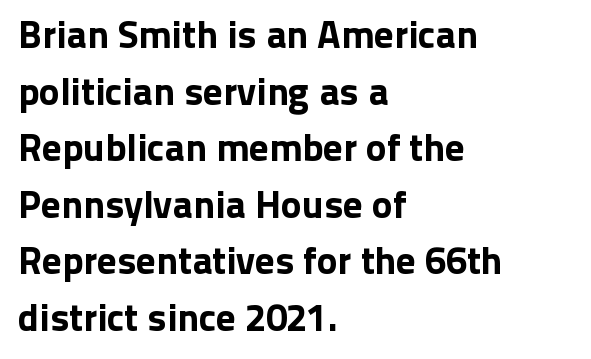
Q: Is the text italic (slanted)? A: No, it is upright.
Q: Is the typeface a serif or a sans-serif typeface? A: Sans-serif.
Q: Is the text underlined? A: No.
Q: How is the paragraph aligned? A: Left-aligned.
Q: Is the spacing between letters normal or unusually wide? A: Normal.
Q: Is the spacing between lines tight, normal or loose? A: Normal.
Q: Width (condensed, normal, or wide)? A: Normal.
Q: Stroke contrast? A: Low.
Q: x-height? A: Medium.
Q: Monospaced? A: No.
